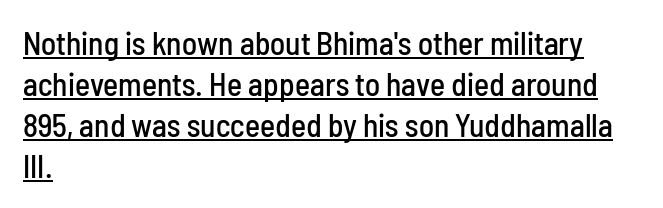
{"serif": "no", "italic": "no", "width": "condensed", "stroke_contrast": "low", "x_height": "medium", "monospaced": "no", "underline": "yes", "align": "left", "line_spacing": "normal", "line_spacing_ratio": 1.28, "letter_spacing": "normal", "letter_spacing_em": 0.0, "glyph_px": 32}
